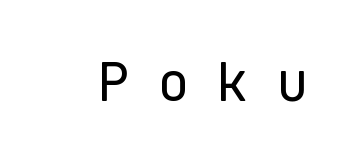
{"serif": "no", "italic": "no", "bold": "no", "weight": "regular", "width": "normal", "stroke_contrast": "low", "x_height": "medium", "monospaced": "yes", "underline": "no", "letter_spacing": "wide", "letter_spacing_em": 0.5, "glyph_px": 54}
